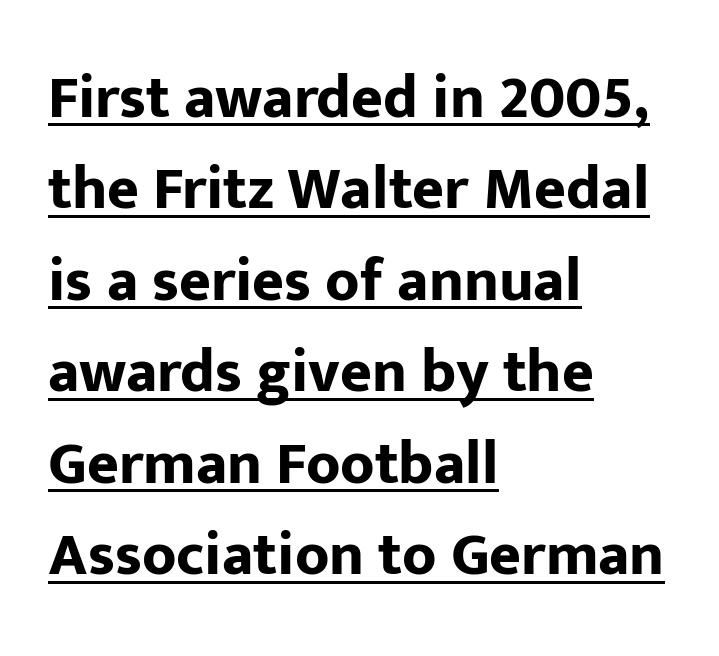
The image shows 61 px bold sans-serif type, upright; set left-aligned, normal line spacing (1.5x), normal letter spacing, underlined; low stroke contrast and a medium x-height.
